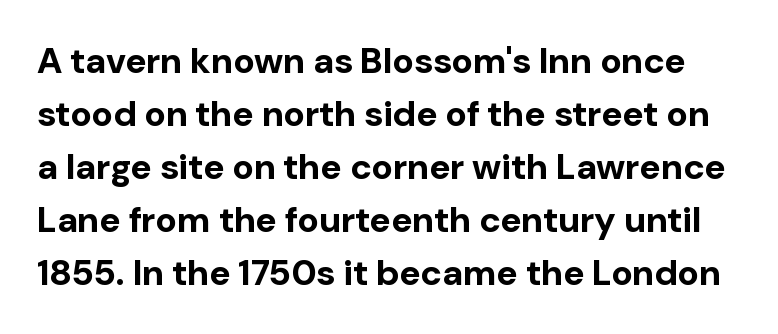
The image shows 36 px bold sans-serif type, upright; set normal line spacing (1.47x), normal letter spacing, not underlined; low stroke contrast and a medium x-height.
